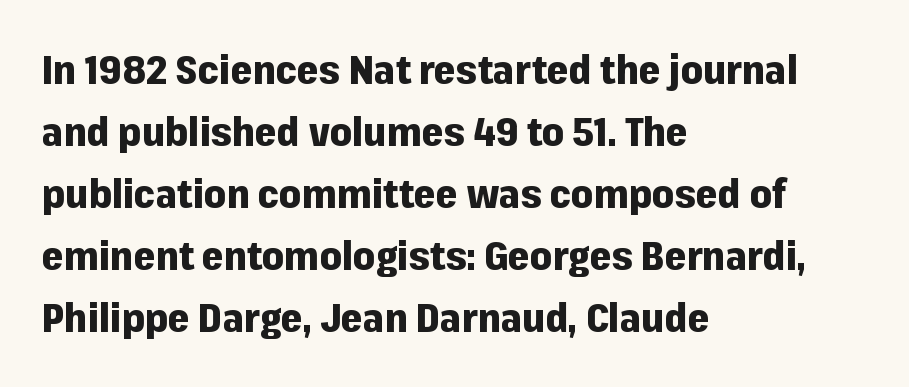
The image shows 39 px heavy sans-serif type, upright; set left-aligned, normal line spacing (1.59x), normal letter spacing, not underlined; low stroke contrast and a medium x-height.
